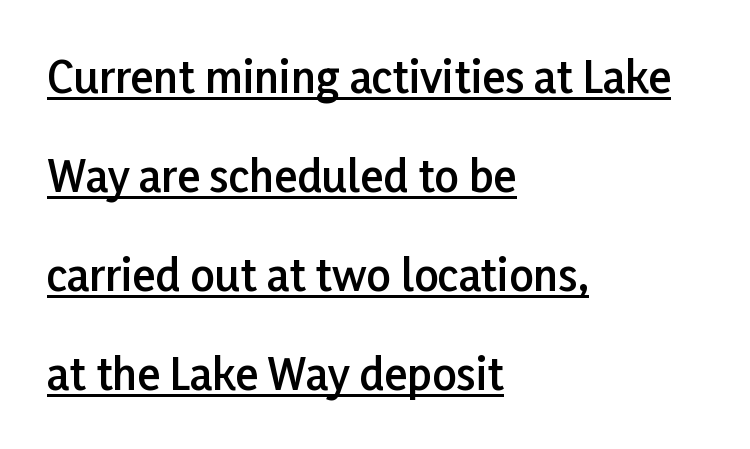
The image shows 43 px semibold sans-serif type, upright; set left-aligned, loose line spacing (2.3x), normal letter spacing, underlined; low stroke contrast and a medium x-height.
